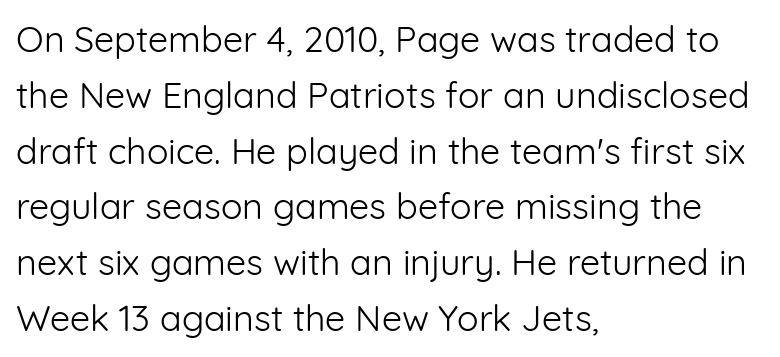
{"serif": "no", "italic": "no", "bold": "no", "weight": "light", "width": "normal", "stroke_contrast": "low", "x_height": "medium", "monospaced": "no", "underline": "no", "align": "left", "line_spacing": "normal", "line_spacing_ratio": 1.55, "letter_spacing": "normal", "letter_spacing_em": 0.0, "glyph_px": 36}
